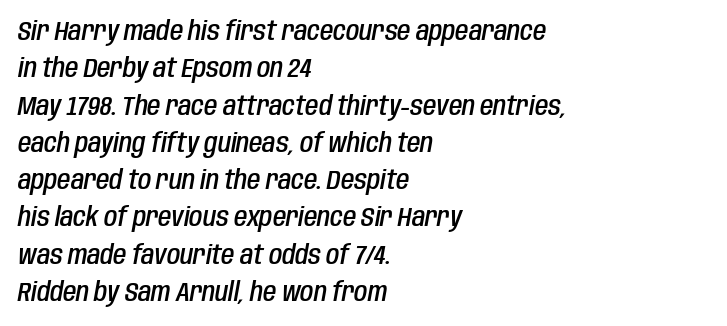
Q: Is the text bold? A: Semi-bold.
Q: Is the text italic (slanted)? A: Yes, it leans right by about 10 degrees.
Q: Is the text underlined? A: No.
Q: How is the paragraph aligned? A: Left-aligned.
Q: Is the spacing between letters normal or unusually wide? A: Normal.
Q: Is the spacing between lines tight, normal or loose? A: Normal.
